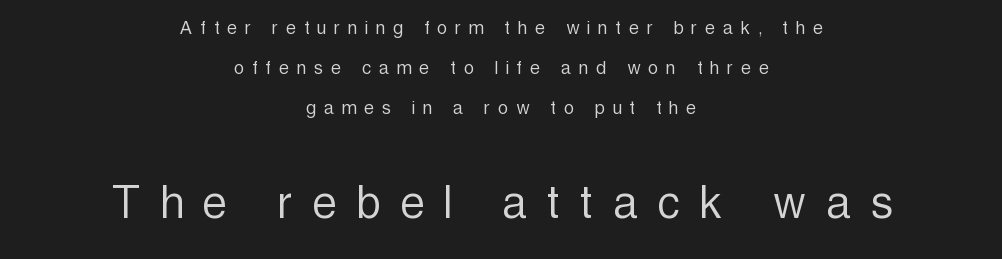
{"serif": "no", "italic": "no", "bold": "no", "weight": "light", "width": "condensed", "x_height": "medium", "monospaced": "no", "underline": "no", "align": "center", "line_spacing_ratio": 1.82, "letter_spacing": "wide", "letter_spacing_em": 0.38, "larger_block": "second", "size_ratio": 2.45, "glyph_px": 54}
